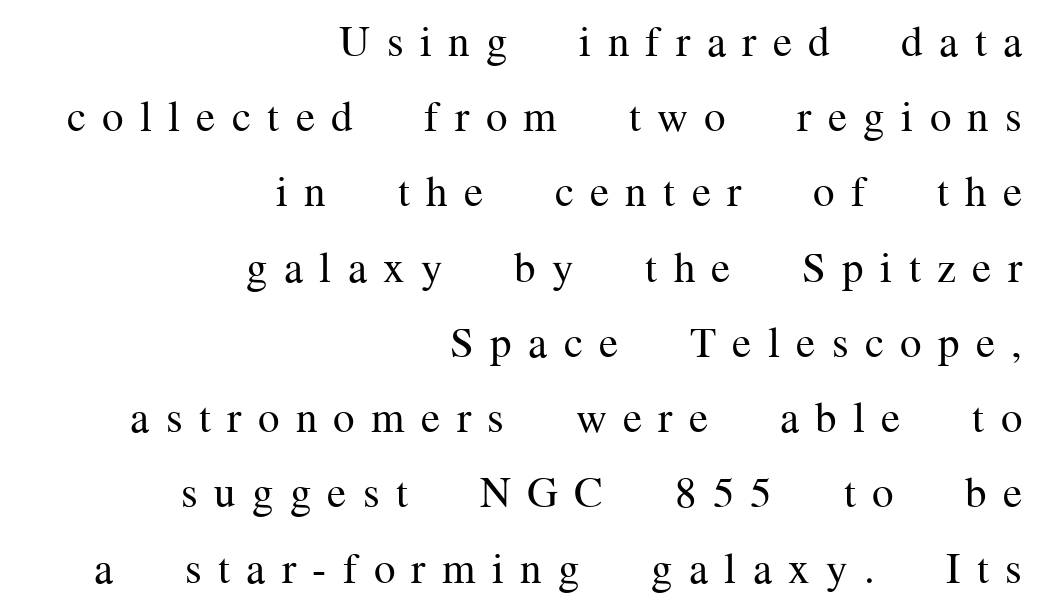
Heft: none added — not bold. The tracking reads as deliberately expanded to a designer's eye. Looks like regular typesetting: each glyph gets only the width it needs. Every stem runs plumb, perpendicular to the baseline.
